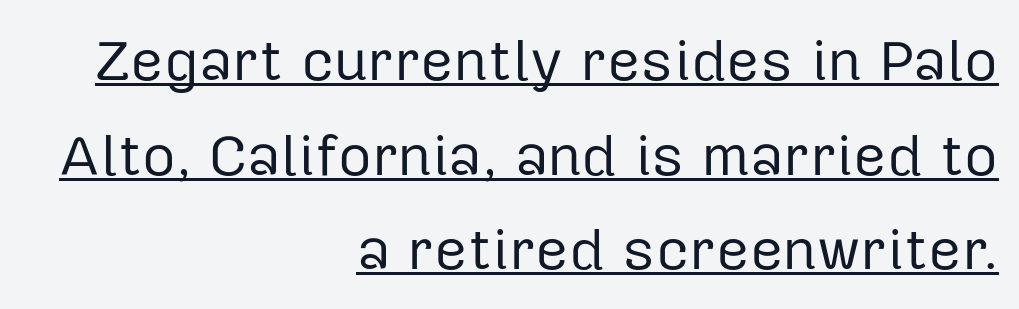
The face used here appears with an underline applied. On a weight scale, this lands at 450 or below. You could call the tracking neutral — neither tight nor loose. Quick note: interline space is typical. Check where the strokes stop: nothing finishes them off — pure sans.
